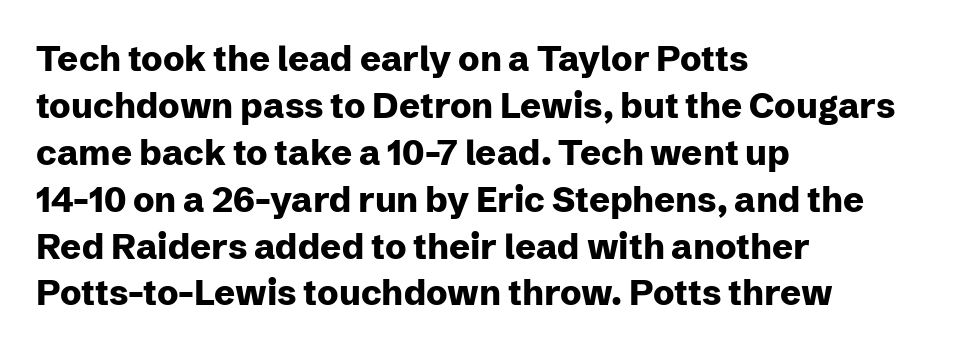
The image shows 35 px heavy sans-serif type, upright; set left-aligned, normal line spacing (1.34x), normal letter spacing, not underlined; low stroke contrast and a medium x-height.
